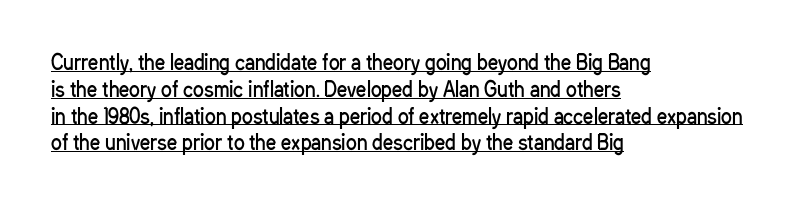
The face looks like a standard text weight, possibly lighter. Beneath each row of characters lies a ruled line. Compared with typical body copy, the letter spacing here is the same. Notice how the passage keeps a crisp vertical edge on the left only.
